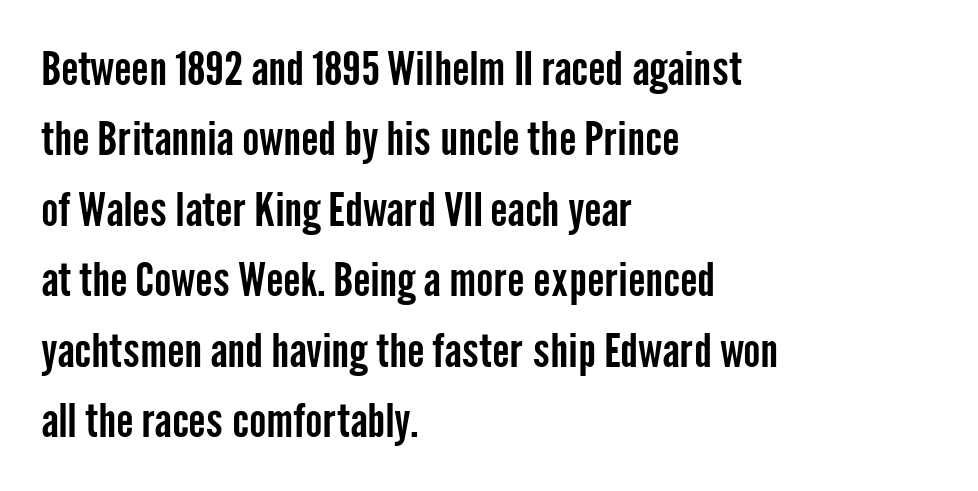
Q: Is the text italic (slanted)? A: No, it is upright.
Q: Is the typeface a serif or a sans-serif typeface? A: Sans-serif.
Q: Is the text underlined? A: No.
Q: How is the paragraph aligned? A: Left-aligned.
Q: Is the spacing between letters normal or unusually wide? A: Normal.
Q: Is the spacing between lines tight, normal or loose? A: Normal.
Q: Width (condensed, normal, or wide)? A: Condensed.
Q: Stroke contrast? A: Low.
Q: x-height? A: Medium.
Q: Monospaced? A: No.
